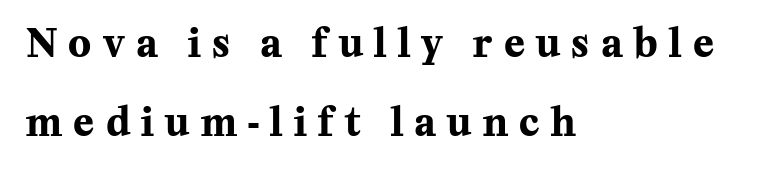
Q: Is the text bold? A: Yes.
Q: Is the text italic (slanted)? A: No, it is upright.
Q: Is the typeface a serif or a sans-serif typeface? A: Serif.
Q: Is the text underlined? A: No.
Q: How is the paragraph aligned? A: Left-aligned.
Q: Is the spacing between letters normal or unusually wide? A: Unusually wide.
Q: Is the spacing between lines tight, normal or loose? A: Loose.
Q: Width (condensed, normal, or wide)? A: Normal.
Q: Stroke contrast? A: Medium.
Q: x-height? A: Medium.
Q: Monospaced? A: No.
